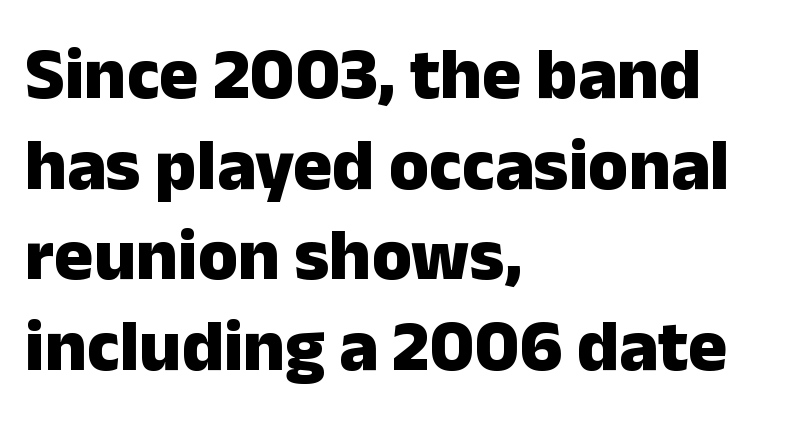
The image shows 73 px heavy sans-serif type, upright; set left-aligned, line spacing 1.24x, normal letter spacing, not underlined; low stroke contrast and a medium x-height.
